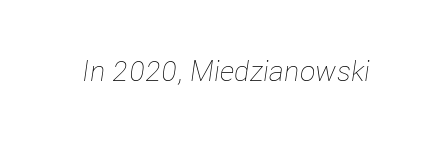
The image shows 29 px thin, condensed type, italic (leaning right); set normal letter spacing, not underlined; low stroke contrast and a medium x-height.
